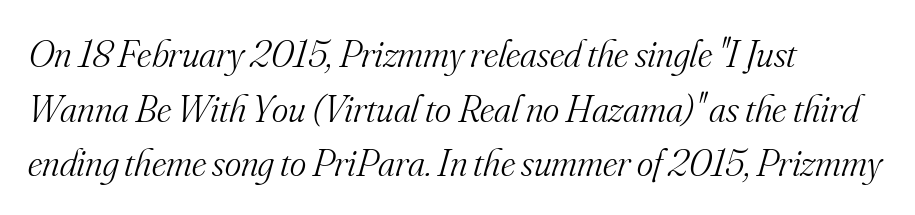
Q: Is the text bold? A: No.
Q: Is the text italic (slanted)? A: Yes, it leans right by about 16 degrees.
Q: Is the typeface a serif or a sans-serif typeface? A: Serif.
Q: Is the text underlined? A: No.
Q: How is the paragraph aligned? A: Left-aligned.
Q: Is the spacing between letters normal or unusually wide? A: Normal.
Q: Is the spacing between lines tight, normal or loose? A: Normal.
Q: Width (condensed, normal, or wide)? A: Normal.
Q: Stroke contrast? A: Medium.
Q: x-height? A: Small.
Q: Monospaced? A: No.
